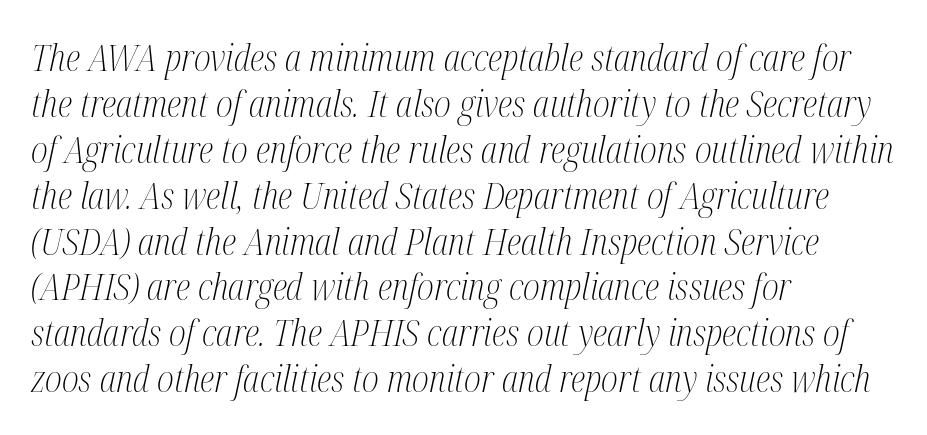
This rendering employs a face with finishing strokes, i.e., a serif. The letters look calm and open, with moderate or lighter stems. The baseline area is clear. These lines are set flush left with a ragged right edge.
